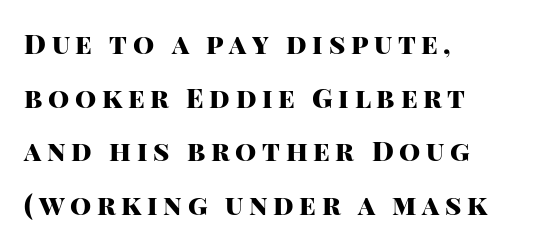
{"italic": "no", "bold": "yes", "underline": "no", "align": "left", "line_spacing": "loose", "line_spacing_ratio": 1.99, "letter_spacing": "wide", "letter_spacing_em": 0.21, "glyph_px": 27}
